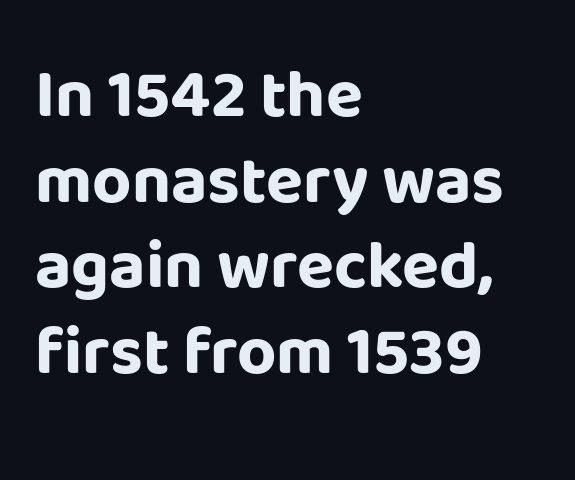
A student would call this left alignment; a typographer would say flush left, rag right. The strokes are fattened all the way to bold. The rendering uses a moderate line-height, typical for paragraphs. Each letter keeps its own natural width here, so spacing adapts to shape. Words float on clear page, feet unadorned. In terms of letterform style, serifs are entirely absent.
